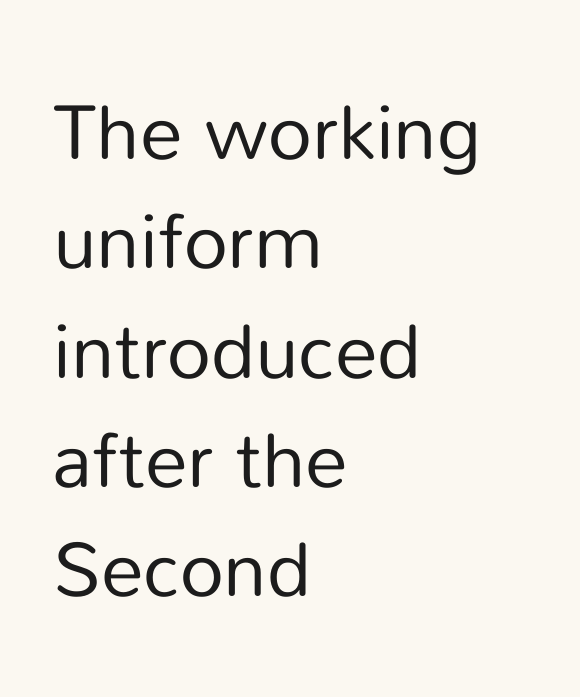
The setting favours the left margin, as ordinary paragraphs usually do. The rows are spaced the way most documents space them. Type without underlining. This sample uses an upright cut, with every glyph sitting square on the baseline. A quiet, ordinary-to-light weight characterises the typeface.
